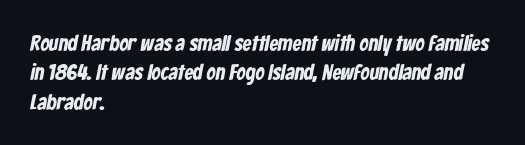
The image shows 22 px text type; set left-aligned, normal line spacing (1.33x), normal letter spacing, not underlined.
